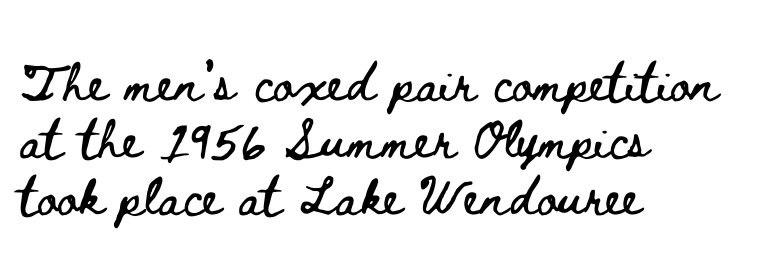
The image shows 49 px wide type; set left-aligned, line spacing 1.16x, normal letter spacing, not underlined; low stroke contrast and a small x-height.
